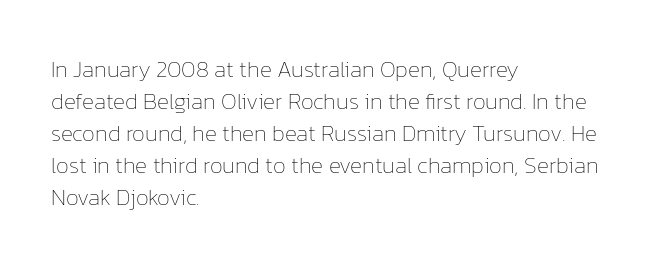
{"italic": "no", "bold": "no", "underline": "no", "align": "left", "line_spacing": "normal", "line_spacing_ratio": 1.39, "letter_spacing": "normal", "letter_spacing_em": 0.0, "glyph_px": 23}
